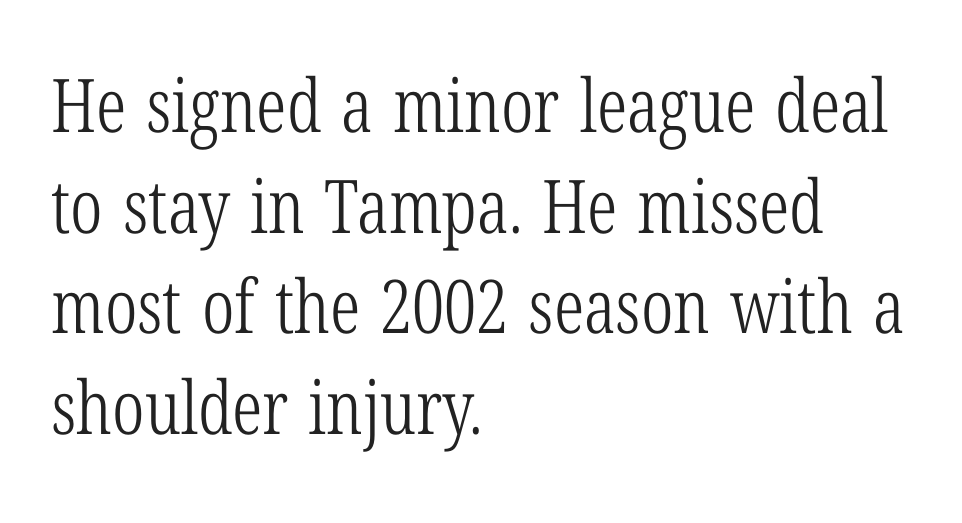
{"serif": "yes", "italic": "no", "bold": "no", "weight": "light", "width": "condensed", "stroke_contrast": "low", "x_height": "medium", "monospaced": "no", "underline": "no", "align": "left", "line_spacing": "normal", "line_spacing_ratio": 1.36, "letter_spacing": "normal", "letter_spacing_em": 0.0, "glyph_px": 74}
